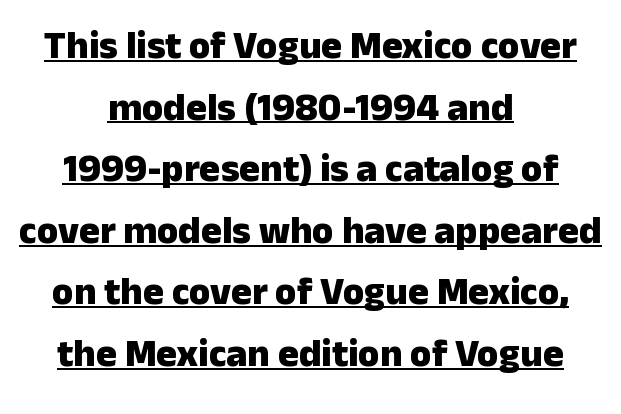
The image shows 39 px heavy sans-serif type, upright; set centered, normal line spacing (1.58x), normal letter spacing, underlined; low stroke contrast and a medium x-height.
